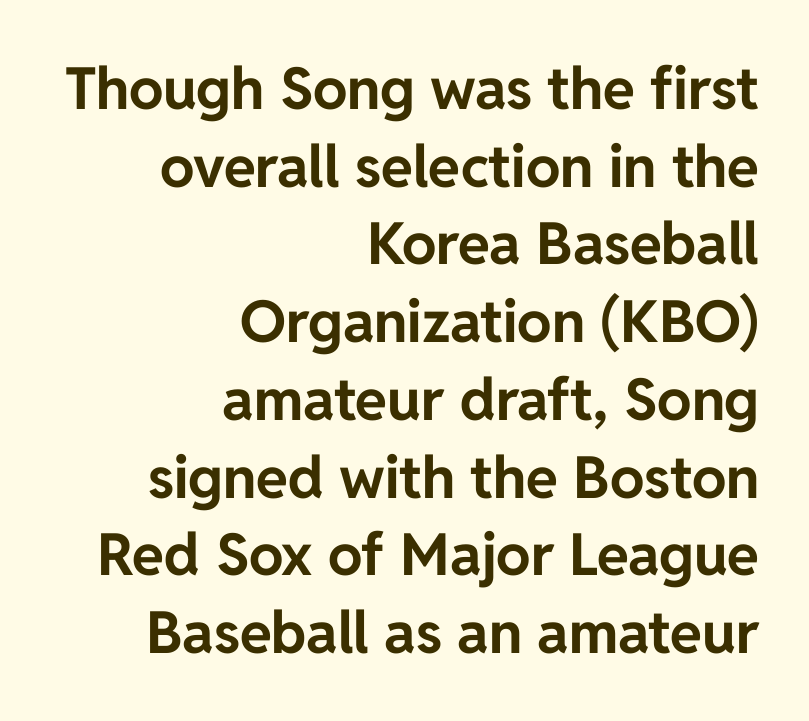
Q: Is the text bold? A: Yes.
Q: Is the text italic (slanted)? A: No, it is upright.
Q: Is the typeface a serif or a sans-serif typeface? A: Sans-serif.
Q: Is the text underlined? A: No.
Q: How is the paragraph aligned? A: Right-aligned.
Q: Is the spacing between letters normal or unusually wide? A: Normal.
Q: Is the spacing between lines tight, normal or loose? A: Normal.
Q: Width (condensed, normal, or wide)? A: Normal.
Q: Stroke contrast? A: Low.
Q: x-height? A: Medium.
Q: Monospaced? A: No.
